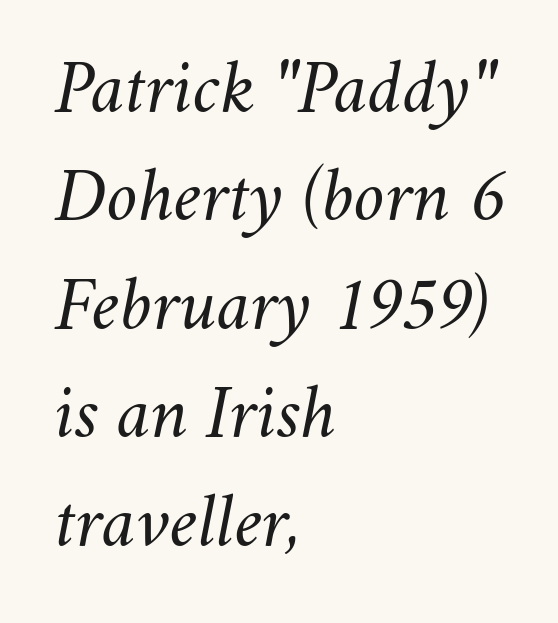
The image shows 78 px light type, italic (leaning right); set left-aligned, normal line spacing (1.39x), normal letter spacing, not underlined; medium stroke contrast and a small x-height.
